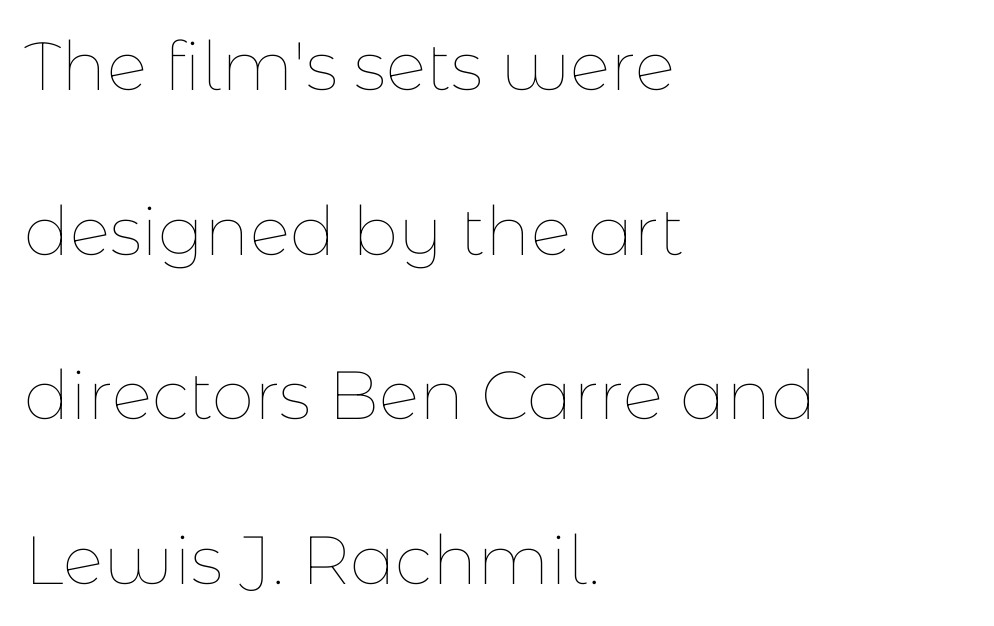
Each word holds together tightly as a unit, with standard inter-letter gaps. Reading down the block, your eye returns to a fixed left position each line. The rendering uses natural spacing where letterforms have individual widths. Anything drawn beneath the words? Only blank space. You could fit nearly another row in the gap between these rows.
